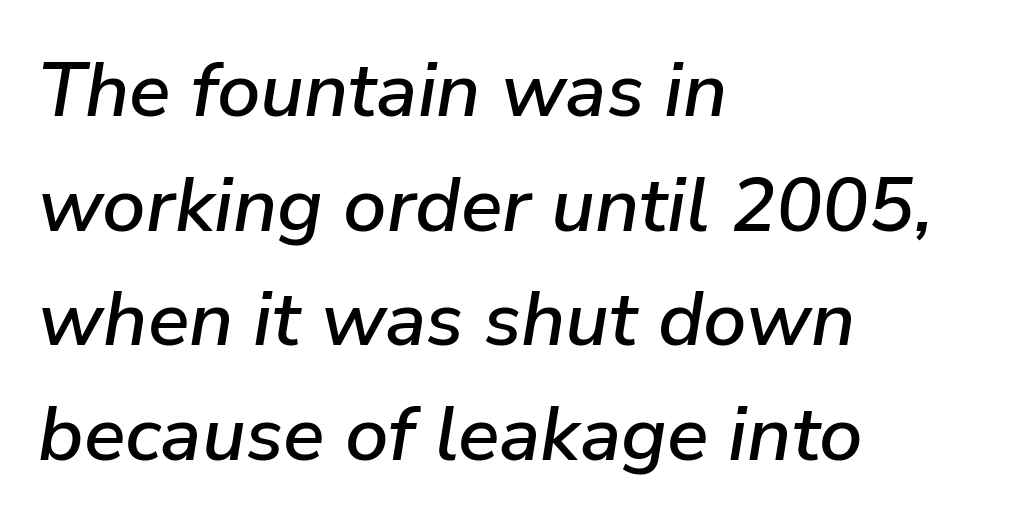
Q: Is the text italic (slanted)? A: Yes, it leans right by about 9 degrees.
Q: Is the text underlined? A: No.
Q: How is the paragraph aligned? A: Left-aligned.
Q: Is the spacing between letters normal or unusually wide? A: Normal.
Q: Is the spacing between lines tight, normal or loose? A: Normal.
Q: Width (condensed, normal, or wide)? A: Normal.
Q: Stroke contrast? A: Low.
Q: x-height? A: Medium.
Q: Monospaced? A: No.
